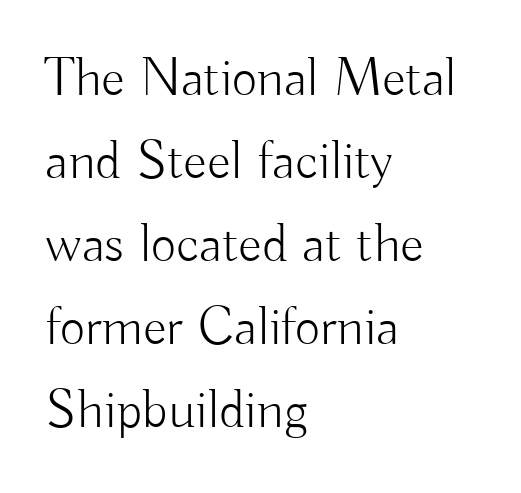
Q: Is the text bold? A: No.
Q: Is the text italic (slanted)? A: No, it is upright.
Q: Is the typeface a serif or a sans-serif typeface? A: Sans-serif.
Q: Is the text underlined? A: No.
Q: How is the paragraph aligned? A: Left-aligned.
Q: Is the spacing between letters normal or unusually wide? A: Normal.
Q: Is the spacing between lines tight, normal or loose? A: Normal.
Q: Width (condensed, normal, or wide)? A: Normal.
Q: Stroke contrast? A: Low.
Q: x-height? A: Small.
Q: Monospaced? A: No.
